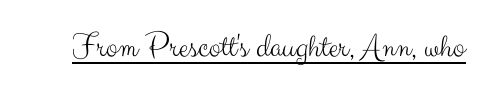
Proportional: the letters do not fall into vertical columns. The sample's only ornament is a line tracing under the words. Nope, no serifs anywhere on these letters. Between one letter and the next there's only the usual sliver of space.
